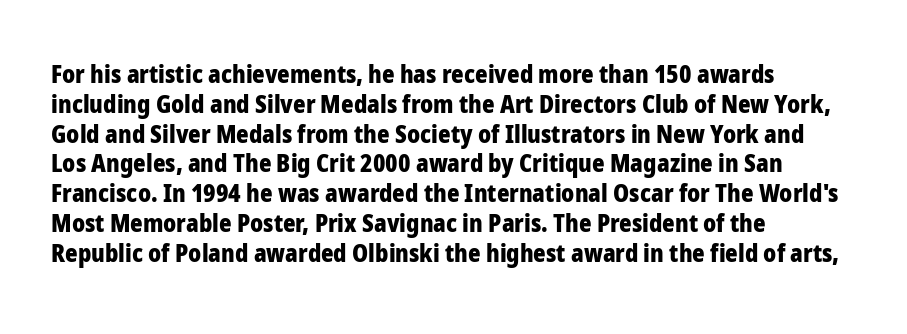
The image shows 24 px bold type, upright; set left-aligned, line spacing 1.24x, normal letter spacing, not underlined.
